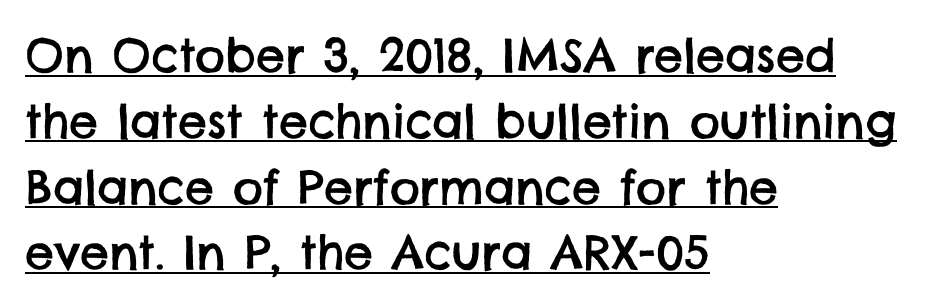
Q: Is the typeface a serif or a sans-serif typeface? A: Sans-serif.
Q: Is the text underlined? A: Yes.
Q: How is the paragraph aligned? A: Left-aligned.
Q: Is the spacing between letters normal or unusually wide? A: Normal.
Q: Is the spacing between lines tight, normal or loose? A: Normal.
Q: Width (condensed, normal, or wide)? A: Normal.
Q: Stroke contrast? A: Low.
Q: x-height? A: Large.
Q: Monospaced? A: No.
